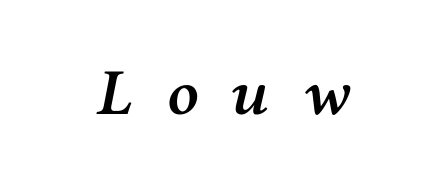
{"serif": "yes", "italic": "yes", "lean": "right", "slant_degrees": 12, "bold": "semi", "weight": "semibold", "width": "normal", "stroke_contrast": "medium", "x_height": "medium", "monospaced": "no", "underline": "no", "letter_spacing": "wide", "letter_spacing_em": 0.5, "glyph_px": 66}
